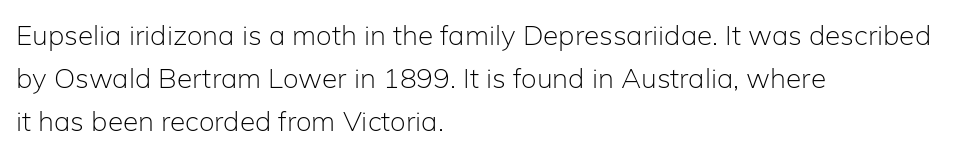
{"serif": "no", "italic": "no", "bold": "no", "weight": "light", "width": "normal", "stroke_contrast": "low", "x_height": "medium", "monospaced": "no", "underline": "no", "align": "left", "line_spacing": "normal", "line_spacing_ratio": 1.54, "letter_spacing": "normal", "letter_spacing_em": 0.0, "glyph_px": 28}
